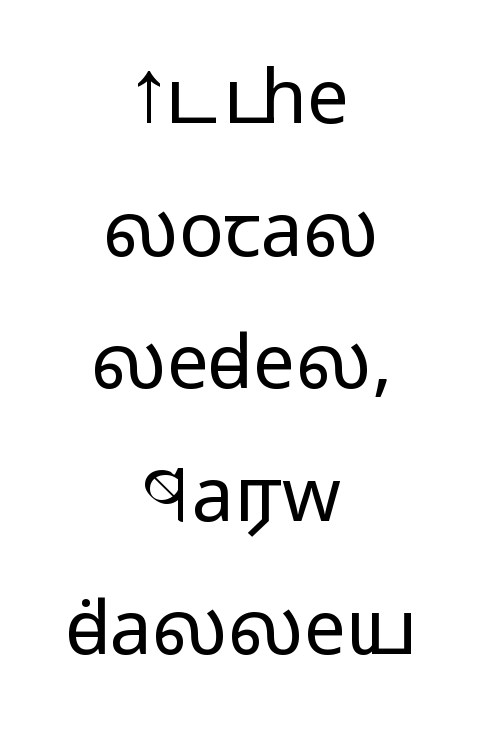
Q: Is the text bold? A: No.
Q: Is the text italic (slanted)? A: No, it is upright.
Q: Is the typeface a serif or a sans-serif typeface? A: Sans-serif.
Q: Is the text underlined? A: No.
Q: How is the paragraph aligned? A: Centered.
Q: Is the spacing between letters normal or unusually wide? A: Normal.
Q: Width (condensed, normal, or wide)? A: Wide.
Q: Stroke contrast? A: Low.
Q: x-height? A: Medium.
Q: Monospaced? A: No.
